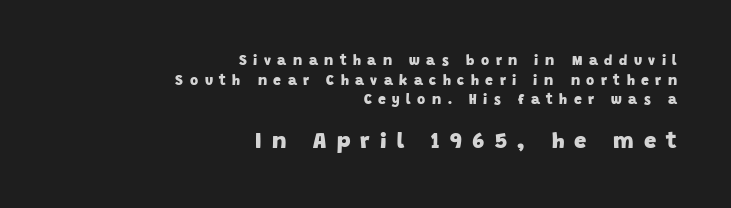
The image shows 22 px bold type; set right-aligned, normal line spacing (1.41x), unusually wide letter spacing (+0.46 em), not underlined; the second (bottom) block is 1.57x larger.
